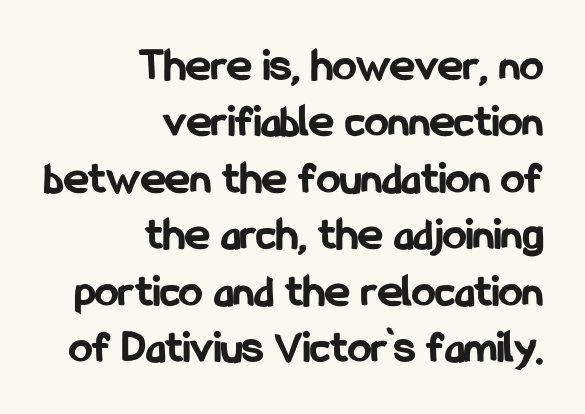
The image shows 47 px bold, condensed sans-serif type, upright; set right-aligned, line spacing 1.2x, normal letter spacing, not underlined; low stroke contrast and a medium x-height.
